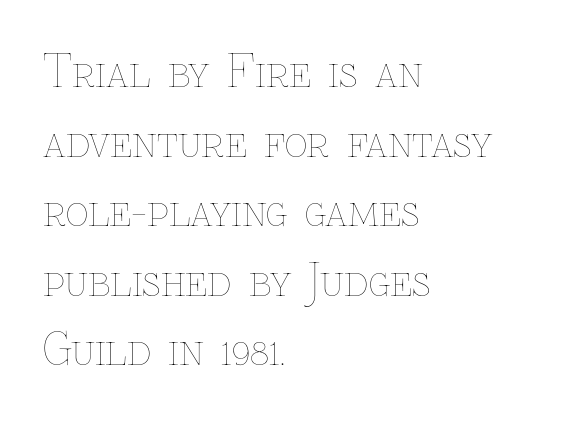
Q: Is the text bold? A: No.
Q: Is the text italic (slanted)? A: No, it is upright.
Q: Is the text underlined? A: No.
Q: How is the paragraph aligned? A: Left-aligned.
Q: Is the spacing between letters normal or unusually wide? A: Normal.
Q: Is the spacing between lines tight, normal or loose? A: Normal.
Q: Width (condensed, normal, or wide)? A: Normal.
Q: Stroke contrast? A: Low.
Q: x-height? A: Medium.
Q: Monospaced? A: No.
